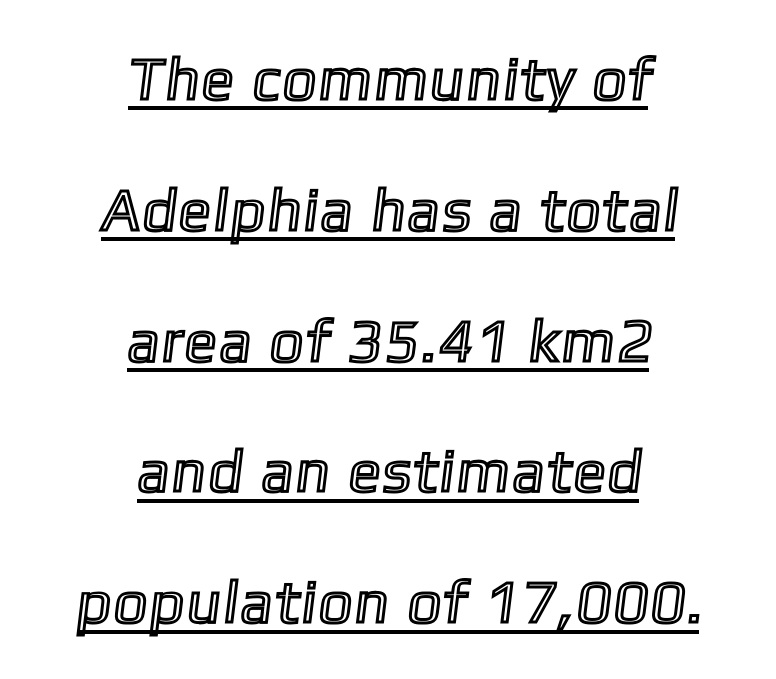
Q: Is the text underlined? A: Yes.
Q: How is the paragraph aligned? A: Centered.
Q: Is the spacing between lines tight, normal or loose? A: Loose.
Q: Width (condensed, normal, or wide)? A: Condensed.
Q: x-height? A: Medium.
Q: Monospaced? A: No.
